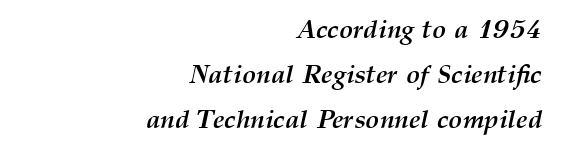
Q: Is the text bold? A: Yes.
Q: Is the text italic (slanted)? A: Yes, it leans right by about 12 degrees.
Q: Is the text underlined? A: No.
Q: How is the paragraph aligned? A: Right-aligned.
Q: Is the spacing between letters normal or unusually wide? A: Normal.
